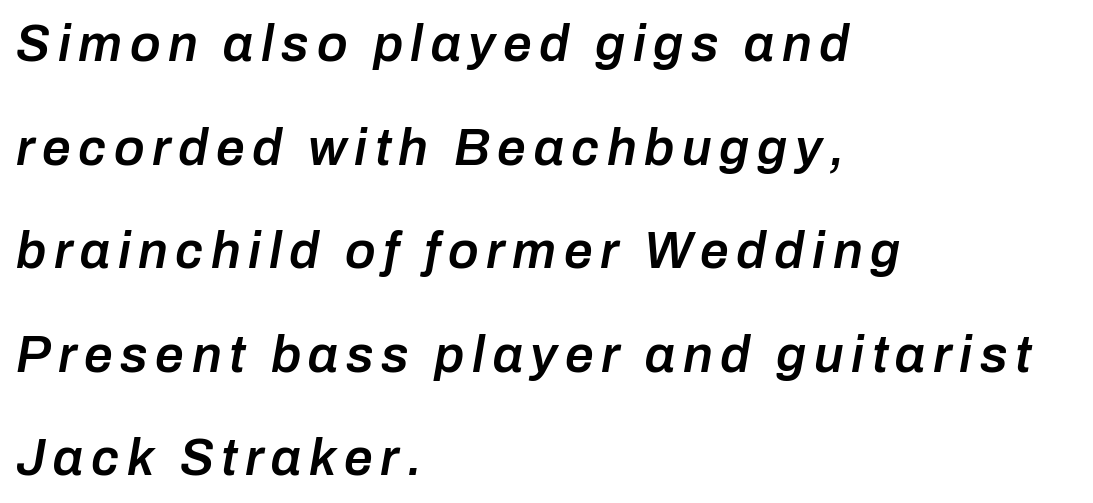
The image shows 51 px semibold type, italic (leaning right); set left-aligned, loose line spacing (2.03x), not underlined; low stroke contrast and a medium x-height.
